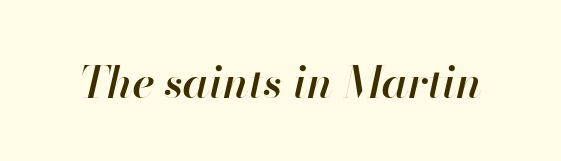
Q: Is the text bold? A: Semi-bold.
Q: Is the text italic (slanted)? A: Yes, it leans right by about 13 degrees.
Q: Is the text underlined? A: No.
Q: Is the spacing between letters normal or unusually wide? A: Normal.
Q: Width (condensed, normal, or wide)? A: Normal.
Q: Stroke contrast? A: High.
Q: x-height? A: Small.
Q: Monospaced? A: No.
